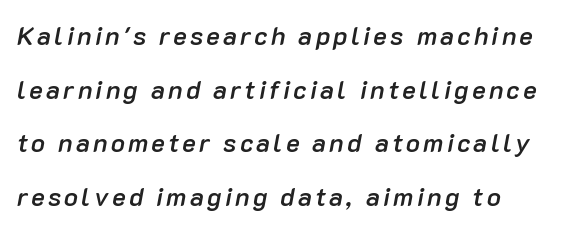
The image shows 26 px text type, italic (leaning right); set loose line spacing (2.06x), not underlined.
